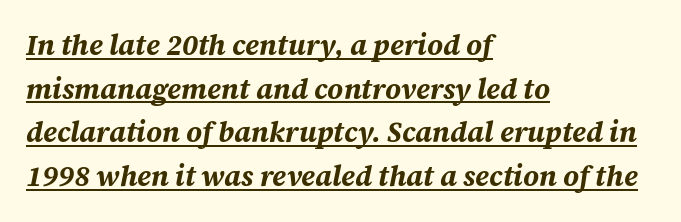
Q: Is the text bold? A: Yes.
Q: Is the text italic (slanted)? A: Yes, it leans right by about 12 degrees.
Q: Is the text underlined? A: Yes.
Q: How is the paragraph aligned? A: Left-aligned.
Q: Is the spacing between letters normal or unusually wide? A: Normal.
Q: Is the spacing between lines tight, normal or loose? A: Normal.
Q: Width (condensed, normal, or wide)? A: Normal.
Q: Stroke contrast? A: Medium.
Q: x-height? A: Large.
Q: Monospaced? A: No.
